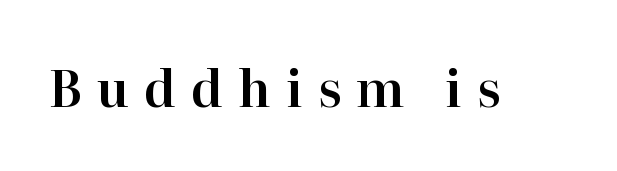
{"serif": "yes", "italic": "no", "width": "normal", "stroke_contrast": "high", "x_height": "medium", "monospaced": "no", "underline": "no", "letter_spacing": "wide", "letter_spacing_em": 0.3, "glyph_px": 50}
